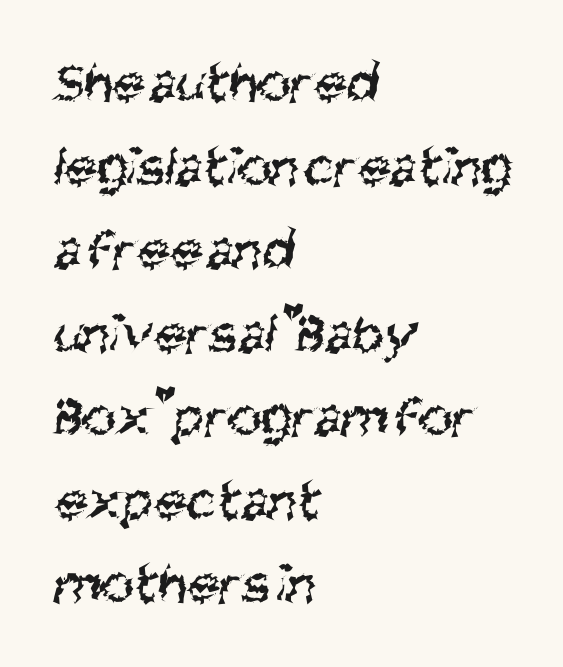
Q: Is the text bold? A: No.
Q: Is the typeface a serif or a sans-serif typeface? A: Sans-serif.
Q: Is the text underlined? A: No.
Q: How is the paragraph aligned? A: Left-aligned.
Q: Is the spacing between letters normal or unusually wide? A: Normal.
Q: Is the spacing between lines tight, normal or loose? A: Normal.
Q: Width (condensed, normal, or wide)? A: Condensed.
Q: Stroke contrast? A: Medium.
Q: x-height? A: Large.
Q: Monospaced? A: No.
